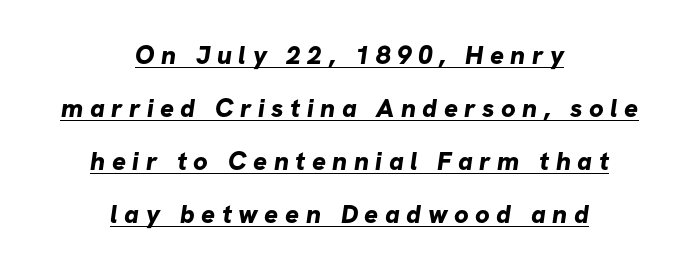
Every word sits above its own underline. Regarding leading, the lines here are spaced well apart. Every letter is thick-stroked: bold, no question. The lines in this sample share a center point and differ in where they start and stop.
